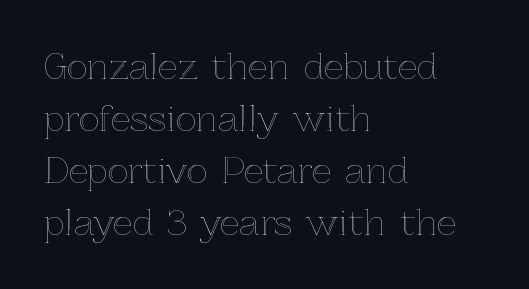
The image shows 35 px text type, upright; set left-aligned, normal line spacing (1.49x), normal letter spacing, not underlined; a medium x-height.
